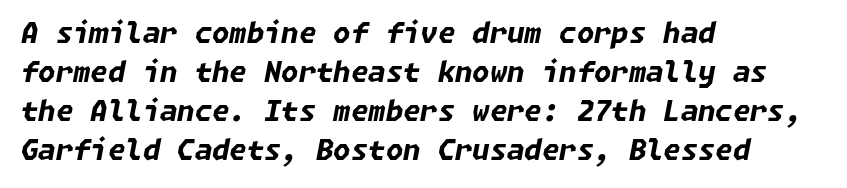
The image shows 28 px bold type, italic (leaning right); set left-aligned, normal line spacing (1.39x), normal letter spacing, not underlined; low stroke contrast and a medium x-height.
